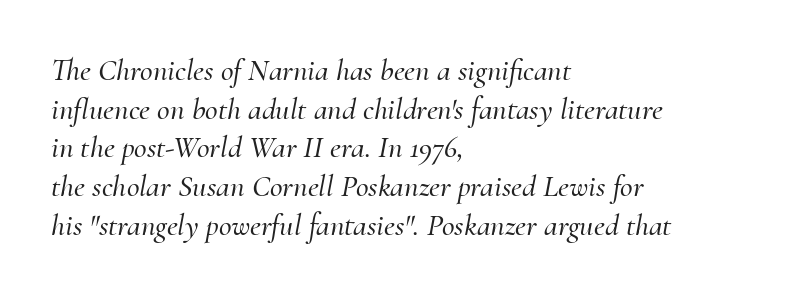
{"serif": "yes", "italic": "yes", "lean": "right", "slant_degrees": 10, "width": "normal", "stroke_contrast": "medium", "x_height": "small", "monospaced": "no", "underline": "no", "align": "left", "line_spacing": "normal", "line_spacing_ratio": 1.25, "letter_spacing": "normal", "letter_spacing_em": 0.0, "glyph_px": 31}
